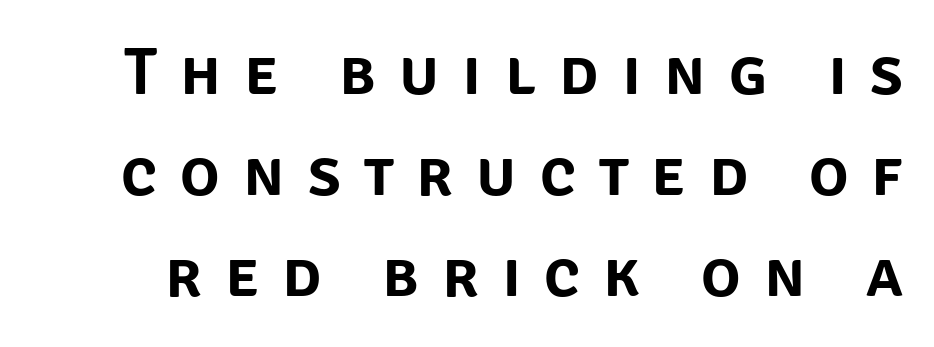
Q: Is the text italic (slanted)? A: No, it is upright.
Q: Is the typeface a serif or a sans-serif typeface? A: Sans-serif.
Q: Is the text underlined? A: No.
Q: Is the spacing between letters normal or unusually wide? A: Unusually wide.
Q: Is the spacing between lines tight, normal or loose? A: Normal.
Q: Width (condensed, normal, or wide)? A: Normal.
Q: Stroke contrast? A: Low.
Q: x-height? A: Large.
Q: Monospaced? A: No.
